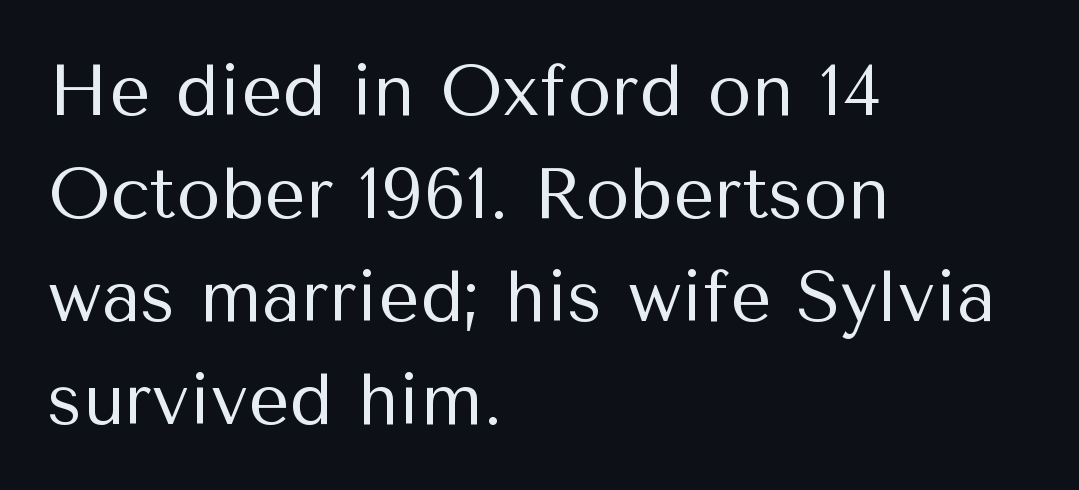
{"serif": "no", "italic": "no", "bold": "no", "weight": "regular", "width": "normal", "stroke_contrast": "medium", "x_height": "medium", "monospaced": "no", "underline": "no", "align": "left", "line_spacing": "normal", "line_spacing_ratio": 1.43, "letter_spacing": "normal", "letter_spacing_em": 0.0, "glyph_px": 72}
